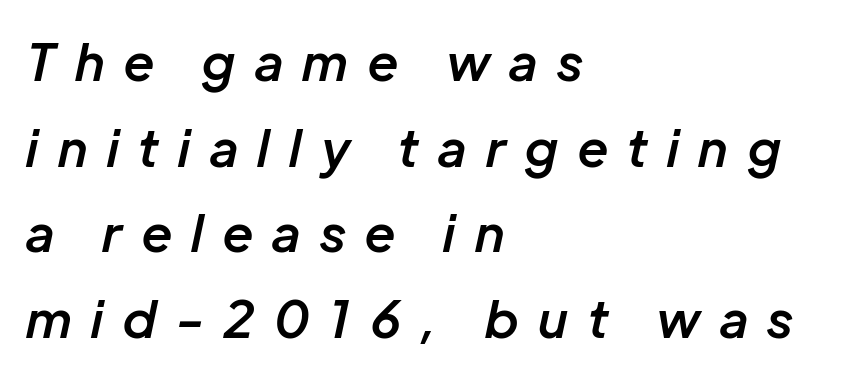
Characters are canted at an angle relative to the baseline's perpendicular. Caption: multi-line text, flush left, ragged right. The passage shown is typed in a proportional face where columns would drift. These lines carry some extra weight — a demibold, not a full bold.
